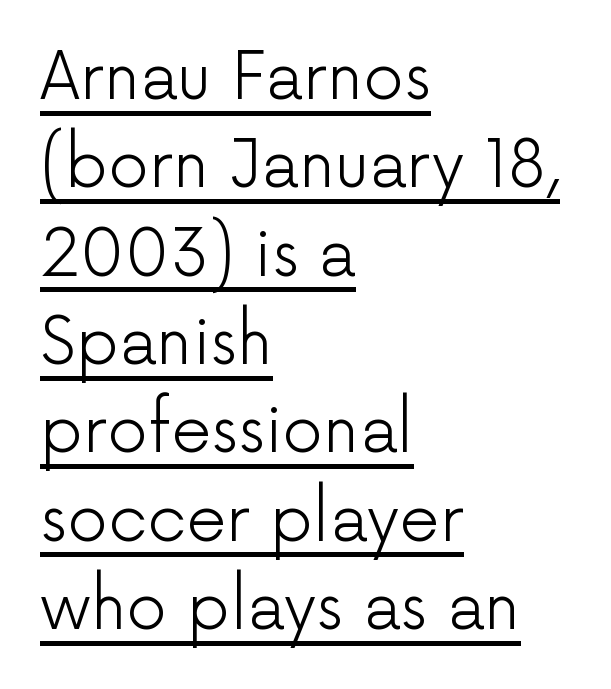
{"serif": "no", "italic": "no", "bold": "no", "weight": "light", "width": "normal", "stroke_contrast": "low", "x_height": "medium", "monospaced": "no", "underline": "yes", "align": "left", "line_spacing": "normal", "line_spacing_ratio": 1.38, "letter_spacing": "normal", "letter_spacing_em": 0.0, "glyph_px": 64}
